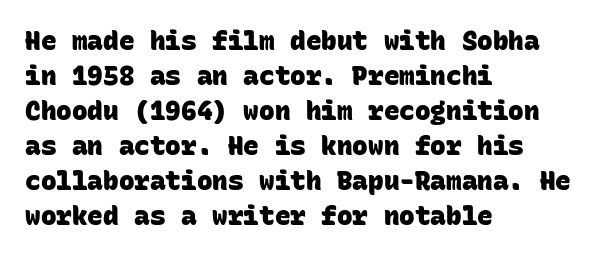
This rendering uses left alignment, leaving the right contour irregular. The passage shown stacks its lines at a standard gap. Unmarked baselines from the first word to the last. Is the letter spacing exaggerated? No — it looks like the ordinary default. As a designer I'd log this as weight 700, bold.
